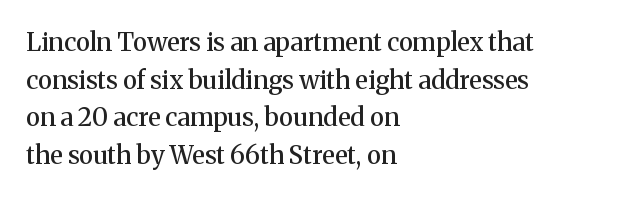
{"italic": "no", "bold": "semi", "underline": "no", "align": "left", "line_spacing": "normal", "line_spacing_ratio": 1.51, "letter_spacing": "normal", "letter_spacing_em": 0.0, "glyph_px": 25}
